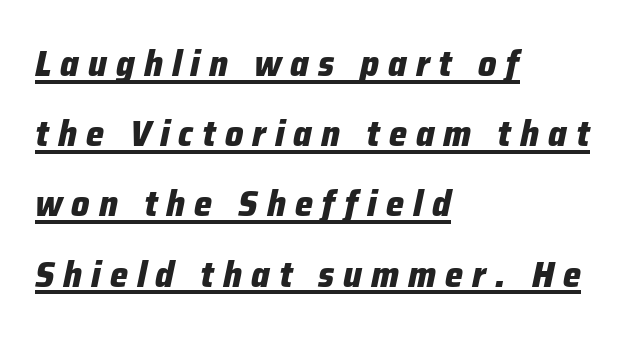
Weight: bold. The line-height multiplier appears high, well above default. The string is rendered with underlining switched on. Which margin do the lines hug? The left one — the right edge is uneven. The gaps between neighbouring characters are conspicuously large.
